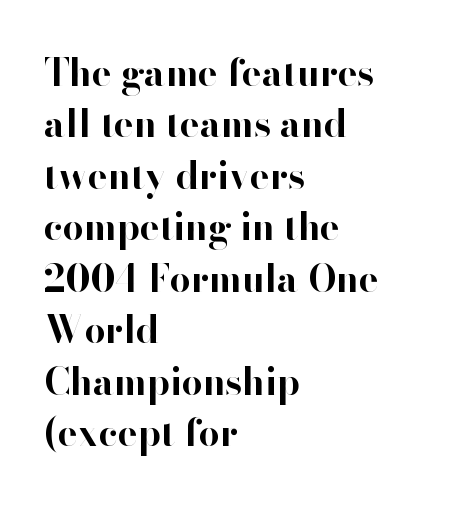
Q: Is the text bold? A: Yes.
Q: Is the text italic (slanted)? A: No, it is upright.
Q: Is the typeface a serif or a sans-serif typeface? A: Sans-serif.
Q: Is the text underlined? A: No.
Q: How is the paragraph aligned? A: Left-aligned.
Q: Is the spacing between letters normal or unusually wide? A: Normal.
Q: Is the spacing between lines tight, normal or loose? A: Normal.
Q: Width (condensed, normal, or wide)? A: Normal.
Q: Stroke contrast? A: High.
Q: x-height? A: Small.
Q: Monospaced? A: No.
